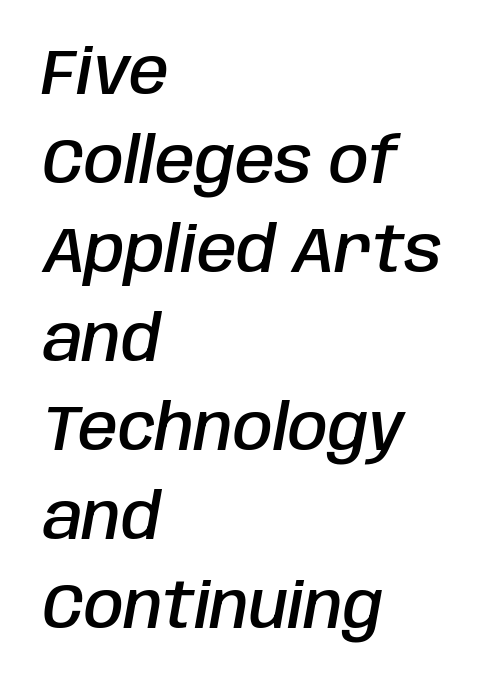
Emphasis-style slanted type is in use. Compared with typical body copy, the letter spacing here is the same. This sample has the flowing, uneven cadence of proportional lettering. The zone under the glyphs is completely vacant. These lines stack with their left ends in a neat column. This is moderately heavy type, rendered in semibold.
